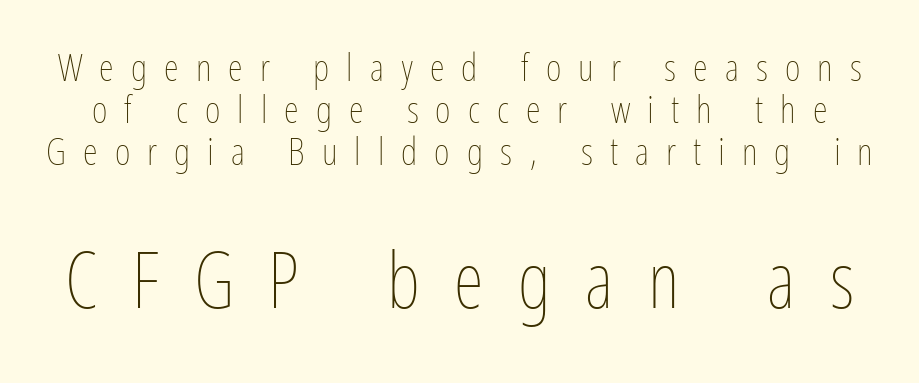
The space beneath each line is pristine and unruled. Larger block? The one below; the one above is distinctly smaller. The font sits on the lighter half of the weight spectrum, regular included. No italicization has been applied; the sample stays upright. Characters follow at a spacing far wider than the type designer built in.
